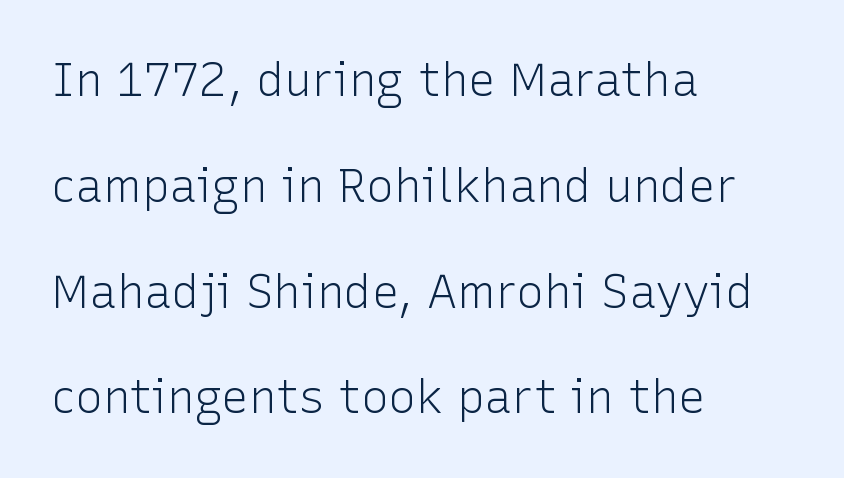
Here the designer chose a conventional face with non-uniform glyph widths. Compared with typical paragraphs, the rows here are farther apart. These lines stack with their left ends in a neat column. The lettering holds an erect, upright posture throughout. A quiet, ordinary-to-light weight characterises the typeface.
